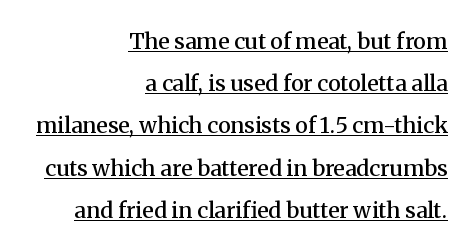
{"italic": "no", "bold": "semi", "underline": "yes", "align": "right", "line_spacing": "loose", "line_spacing_ratio": 1.92, "letter_spacing": "normal", "letter_spacing_em": 0.0, "glyph_px": 22}
